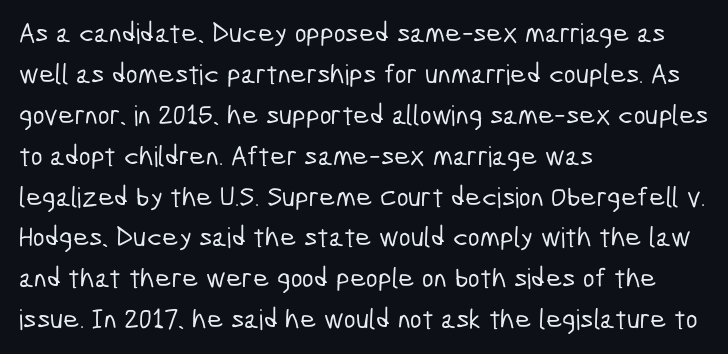
The rendering uses a moderate line-height, typical for paragraphs. Has an underline been added? It has not. Proportional: the letters do not fall into vertical columns. Check where the strokes stop: nothing finishes them off — pure sans. There is no visible air inserted between adjacent glyphs. If you drew a ruler down the left edge, every line would touch it.
